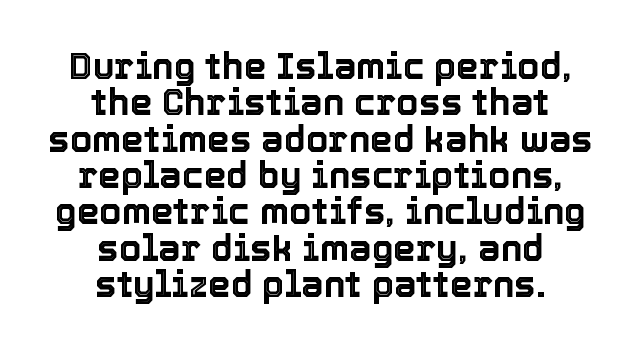
{"italic": "no", "width": "normal", "x_height": "medium", "monospaced": "no", "underline": "no", "align": "center", "line_spacing": "tight", "line_spacing_ratio": 1.01, "letter_spacing": "normal", "letter_spacing_em": 0.0, "glyph_px": 36}
